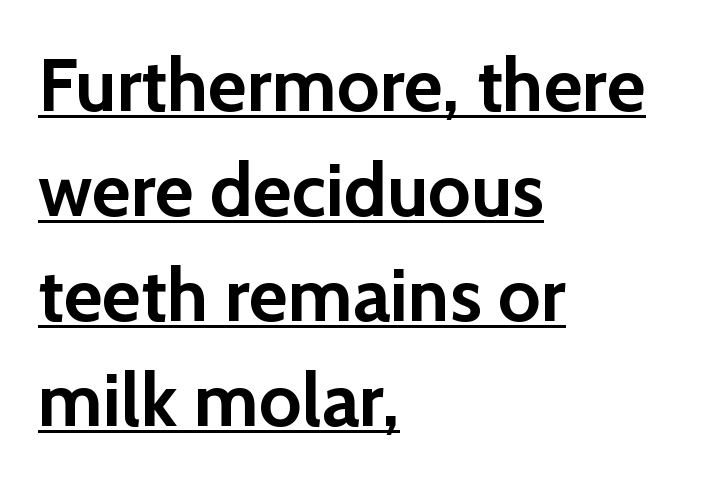
Q: Is the text bold? A: Yes.
Q: Is the text italic (slanted)? A: No, it is upright.
Q: Is the typeface a serif or a sans-serif typeface? A: Sans-serif.
Q: Is the text underlined? A: Yes.
Q: How is the paragraph aligned? A: Left-aligned.
Q: Is the spacing between letters normal or unusually wide? A: Normal.
Q: Is the spacing between lines tight, normal or loose? A: Normal.
Q: Width (condensed, normal, or wide)? A: Normal.
Q: Stroke contrast? A: Low.
Q: x-height? A: Medium.
Q: Monospaced? A: No.
